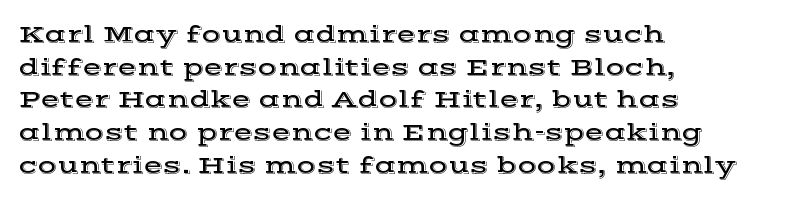
{"italic": "no", "underline": "no", "align": "left", "line_spacing": "normal", "line_spacing_ratio": 1.31, "letter_spacing": "normal", "letter_spacing_em": 0.0, "glyph_px": 25}
